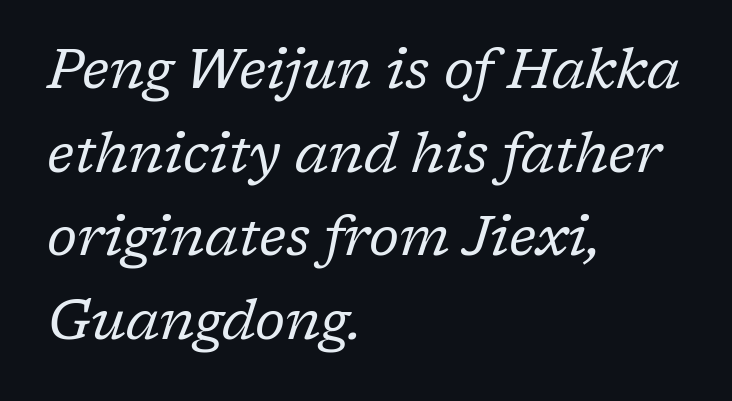
Proportional: the letters do not fall into vertical columns. The type is set solid horizontally, with unmodified tracking. Underline: absent. Unlike a clean sans, this face finishes its strokes with serifs. Alignment: flush left.
